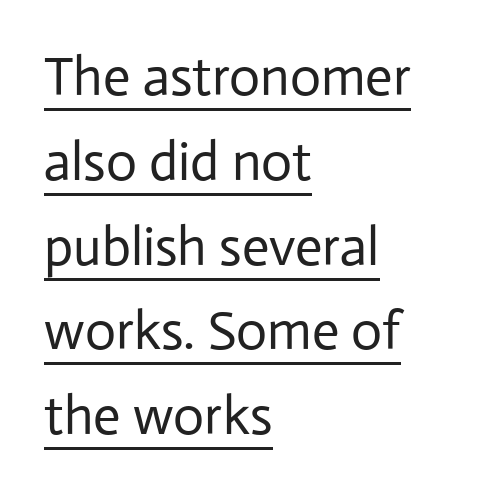
{"serif": "no", "italic": "no", "bold": "no", "weight": "regular", "width": "normal", "stroke_contrast": "low", "x_height": "medium", "monospaced": "no", "underline": "yes", "align": "left", "line_spacing": "normal", "line_spacing_ratio": 1.57, "letter_spacing": "normal", "letter_spacing_em": 0.0, "glyph_px": 54}
